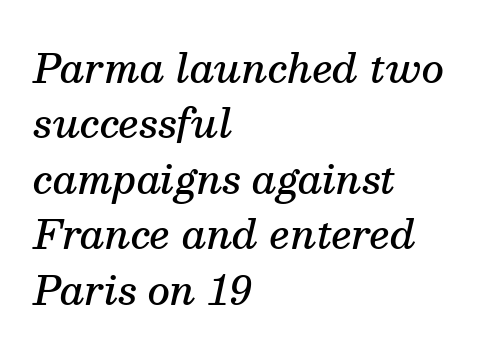
The image shows 39 px semibold serif type, italic (leaning right); set left-aligned, normal line spacing (1.42x), normal letter spacing, not underlined; medium stroke contrast and a medium x-height.
